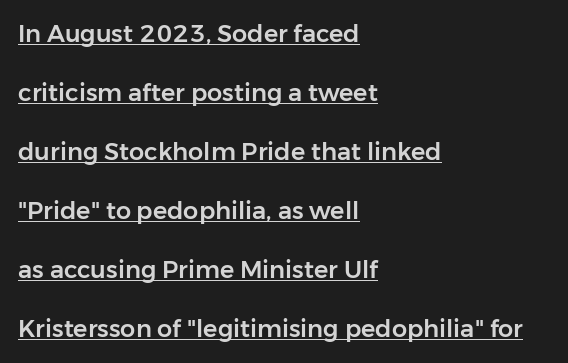
{"italic": "no", "underline": "yes", "align": "left", "line_spacing": "loose", "line_spacing_ratio": 2.46, "letter_spacing": "normal", "letter_spacing_em": 0.0, "glyph_px": 24}
